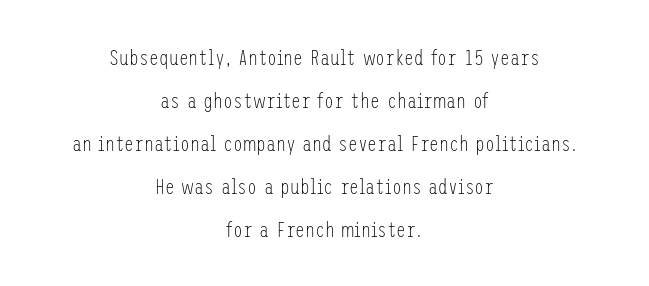
{"italic": "no", "bold": "no", "underline": "no", "align": "center", "line_spacing": "loose", "line_spacing_ratio": 1.95, "letter_spacing": "normal", "letter_spacing_em": 0.0, "glyph_px": 22}
